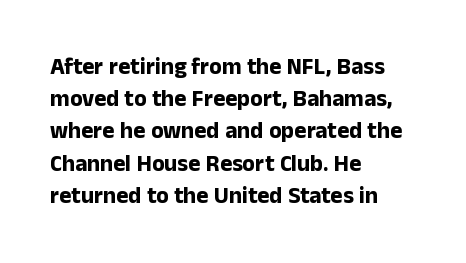
The image shows 23 px bold type, upright; set left-aligned, normal line spacing (1.4x), normal letter spacing, not underlined.
